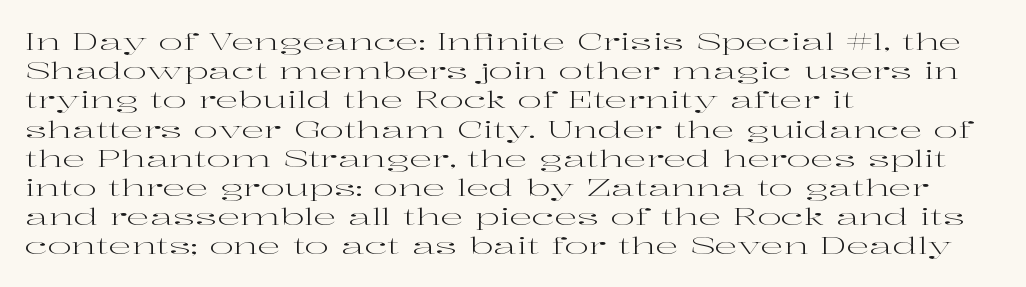
The image shows 23 px text type, upright; set left-aligned, normal line spacing (1.27x), normal letter spacing, not underlined.
